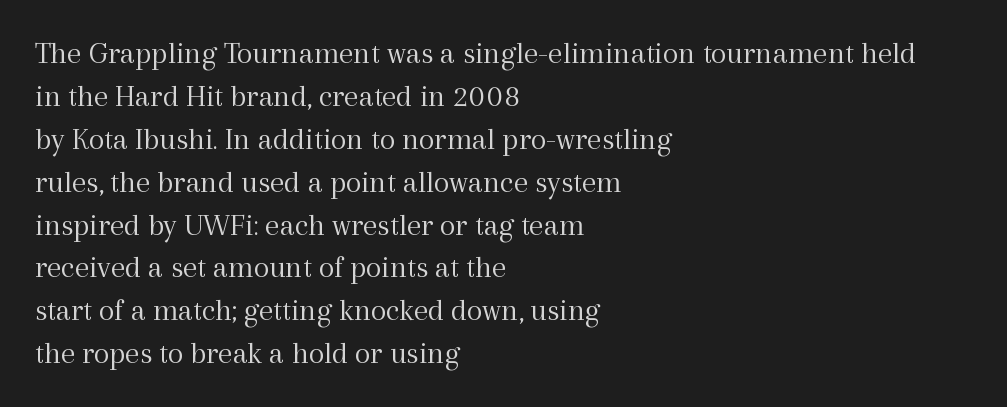
Q: Is the text bold? A: No.
Q: Is the text italic (slanted)? A: No, it is upright.
Q: Is the typeface a serif or a sans-serif typeface? A: Serif.
Q: Is the text underlined? A: No.
Q: How is the paragraph aligned? A: Left-aligned.
Q: Is the spacing between letters normal or unusually wide? A: Normal.
Q: Is the spacing between lines tight, normal or loose? A: Normal.
Q: Width (condensed, normal, or wide)? A: Normal.
Q: x-height? A: Medium.
Q: Monospaced? A: No.
